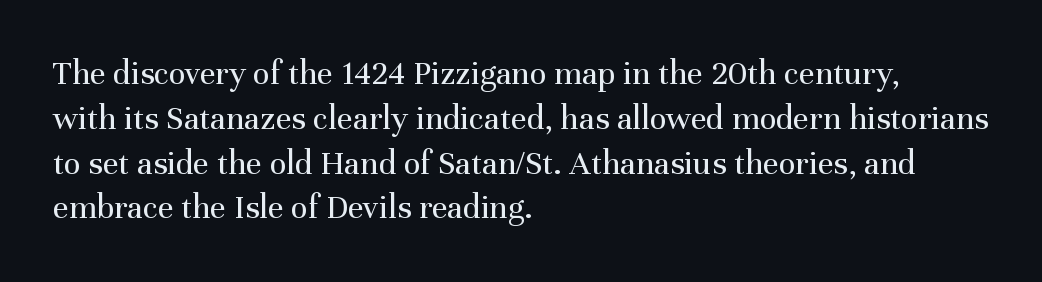
{"serif": "yes", "italic": "no", "bold": "no", "weight": "regular", "width": "normal", "stroke_contrast": "medium", "x_height": "medium", "monospaced": "no", "underline": "no", "align": "left", "line_spacing": "normal", "line_spacing_ratio": 1.28, "letter_spacing": "normal", "letter_spacing_em": 0.0, "glyph_px": 35}
